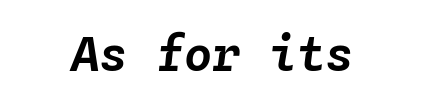
The image shows 47 px text type, italic (leaning right), monospaced; set normal letter spacing, not underlined; low stroke contrast and a medium x-height.
